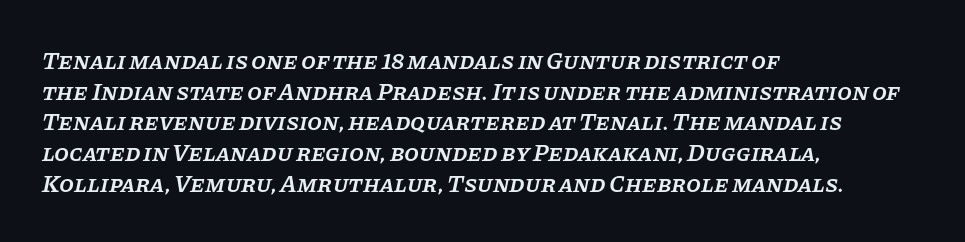
Q: Is the text bold? A: Semi-bold.
Q: Is the text italic (slanted)? A: Yes, it leans right by about 11 degrees.
Q: Is the text underlined? A: No.
Q: How is the paragraph aligned? A: Left-aligned.
Q: Is the spacing between letters normal or unusually wide? A: Normal.
Q: Is the spacing between lines tight, normal or loose? A: Normal.
